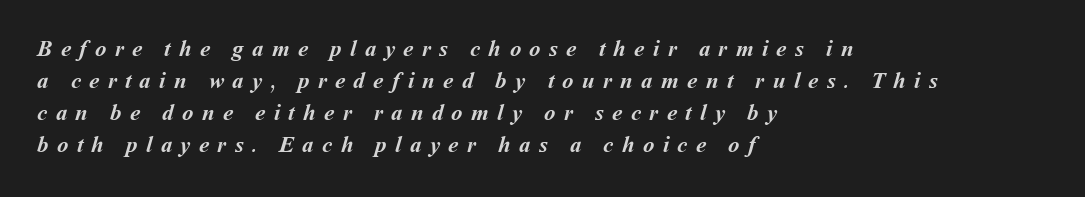
The image shows 23 px bold type; set left-aligned, normal line spacing (1.39x), unusually wide letter spacing (+0.36 em), not underlined.
